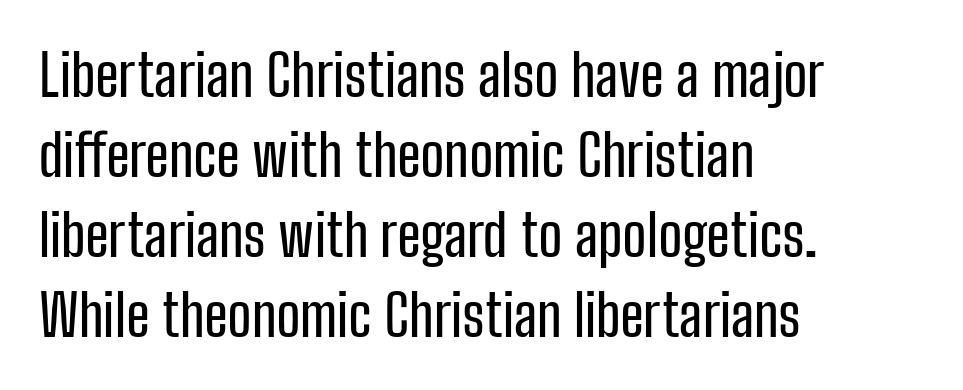
{"serif": "no", "italic": "no", "width": "condensed", "stroke_contrast": "low", "x_height": "medium", "monospaced": "no", "underline": "no", "align": "left", "line_spacing": "normal", "line_spacing_ratio": 1.38, "letter_spacing": "normal", "letter_spacing_em": 0.0, "glyph_px": 58}
